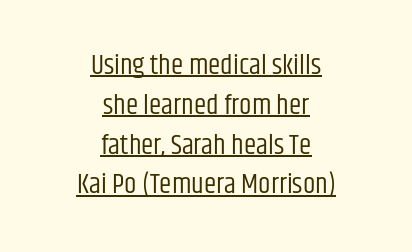
{"serif": "no", "italic": "no", "bold": "no", "weight": "regular", "width": "condensed", "stroke_contrast": "low", "x_height": "large", "monospaced": "no", "underline": "yes", "align": "center", "line_spacing": "normal", "line_spacing_ratio": 1.42, "letter_spacing": "normal", "letter_spacing_em": 0.0, "glyph_px": 28}
